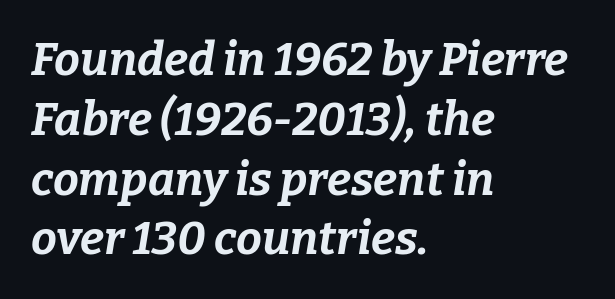
Q: Is the text bold? A: Yes.
Q: Is the text italic (slanted)? A: Yes, it leans right by about 9 degrees.
Q: Is the text underlined? A: No.
Q: How is the paragraph aligned? A: Left-aligned.
Q: Is the spacing between letters normal or unusually wide? A: Normal.
Q: Is the spacing between lines tight, normal or loose? A: Normal.
Q: Width (condensed, normal, or wide)? A: Normal.
Q: Stroke contrast? A: Low.
Q: x-height? A: Medium.
Q: Monospaced? A: No.
